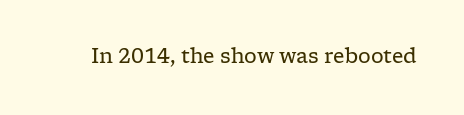
Q: Is the text bold? A: No.
Q: Is the text italic (slanted)? A: No, it is upright.
Q: Is the text underlined? A: No.
Q: Is the spacing between letters normal or unusually wide? A: Normal.
